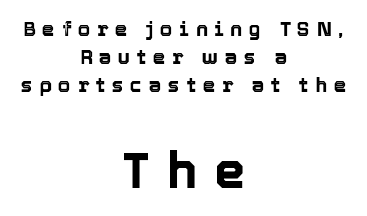
The image shows 50 px text type, upright; set centered, normal line spacing (1.41x), unusually wide letter spacing (+0.33 em), not underlined; the second (bottom) block is 2.5x larger; a medium x-height.
